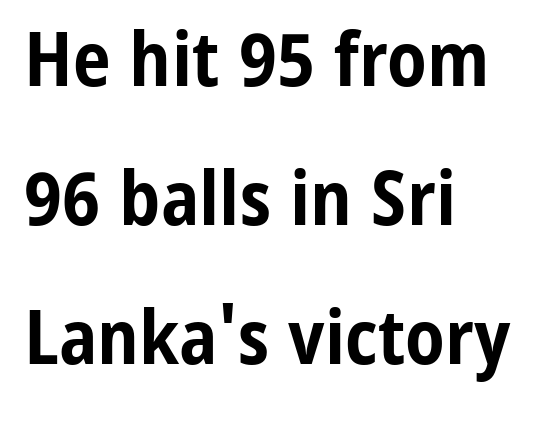
The image shows 76 px bold, condensed sans-serif type, upright; set left-aligned, line spacing 1.83x, normal letter spacing, not underlined; low stroke contrast and a medium x-height.
